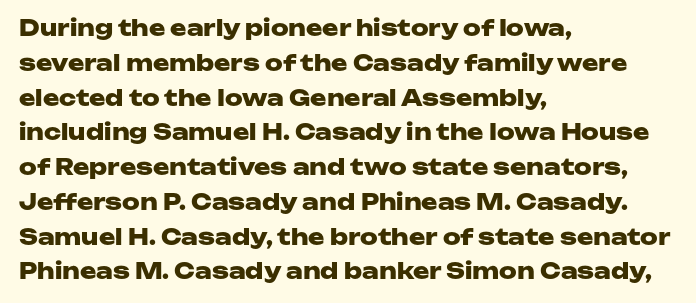
One-word summary of the alignment: left. Characters remain perfectly vertical along every line. Words float on clear page, feet unadorned. Look at the tracking — it's just the regular setting, nothing added.
